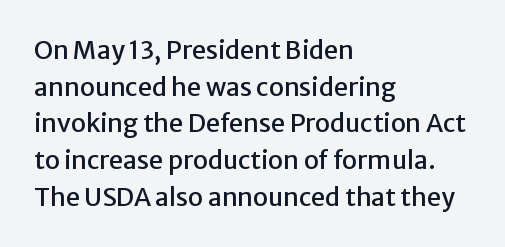
{"italic": "no", "underline": "no", "align": "left", "line_spacing": "normal", "line_spacing_ratio": 1.47, "letter_spacing": "normal", "letter_spacing_em": 0.0, "glyph_px": 25}
